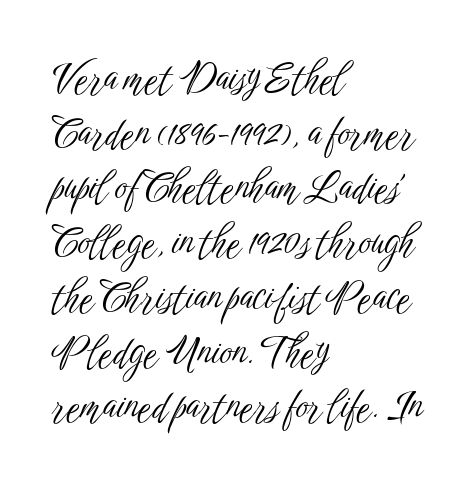
Stroke thickness stays within the range of a standard reading face or lighter. These lines are rendered in a variable-pitch font. The letters carry no serifs — their stems end cleanly without finishing strokes. Layout note: lines flush left.
